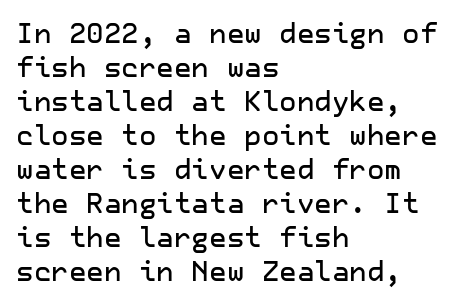
{"italic": "no", "underline": "no", "align": "left", "line_spacing": "normal", "line_spacing_ratio": 1.26, "letter_spacing": "normal", "letter_spacing_em": 0.0, "glyph_px": 27}
